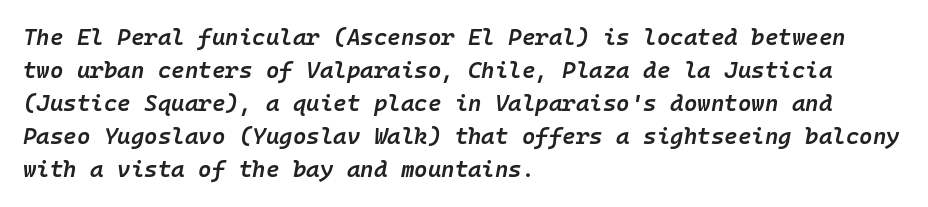
The image shows 23 px text type, italic (leaning right); set left-aligned, normal line spacing (1.44x), normal letter spacing, not underlined.
